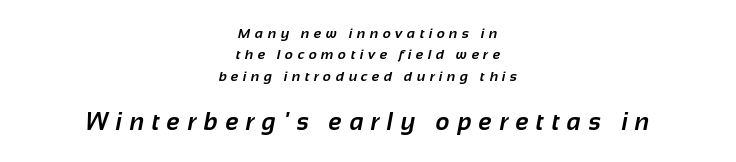
{"bold": "yes", "underline": "no", "align": "center", "line_spacing": "normal", "line_spacing_ratio": 1.52, "letter_spacing": "wide", "letter_spacing_em": 0.32, "larger_block": "second", "size_ratio": 1.71, "glyph_px": 24}
